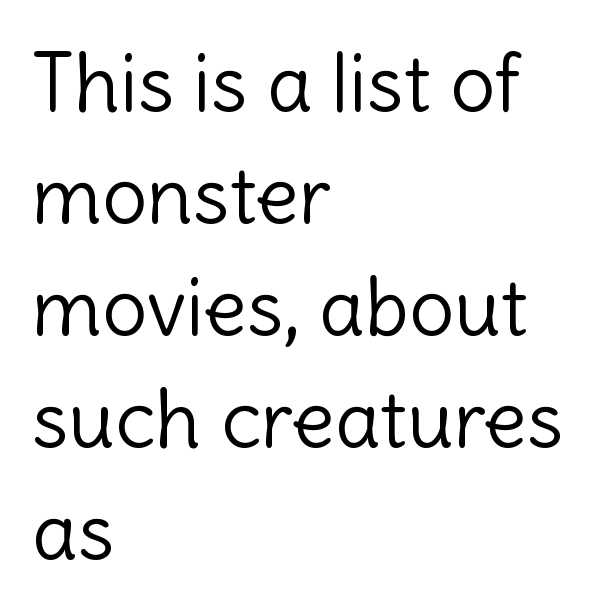
{"serif": "no", "italic": "no", "bold": "no", "weight": "light", "width": "normal", "x_height": "medium", "monospaced": "no", "underline": "no", "align": "left", "line_spacing": "normal", "line_spacing_ratio": 1.4, "letter_spacing": "normal", "letter_spacing_em": 0.0, "glyph_px": 80}
